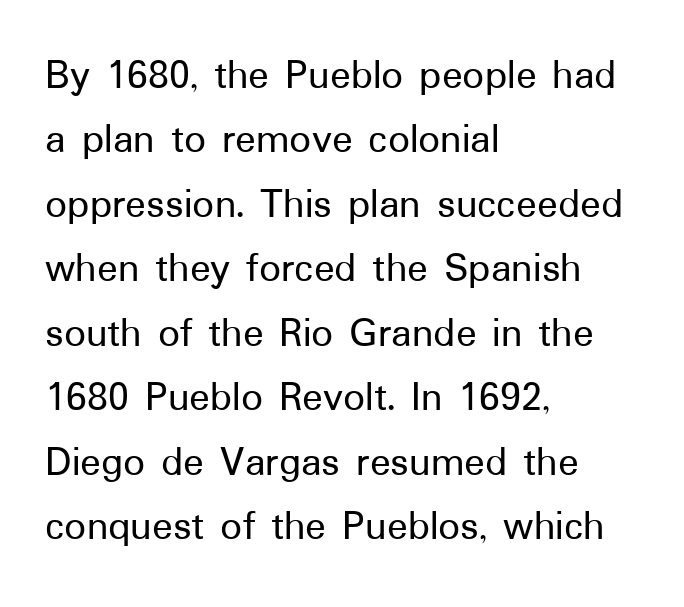
Q: Is the text italic (slanted)? A: No, it is upright.
Q: Is the typeface a serif or a sans-serif typeface? A: Sans-serif.
Q: Is the text underlined? A: No.
Q: How is the paragraph aligned? A: Left-aligned.
Q: Is the spacing between letters normal or unusually wide? A: Normal.
Q: Is the spacing between lines tight, normal or loose? A: Normal.
Q: Width (condensed, normal, or wide)? A: Normal.
Q: Stroke contrast? A: Low.
Q: x-height? A: Medium.
Q: Monospaced? A: No.
